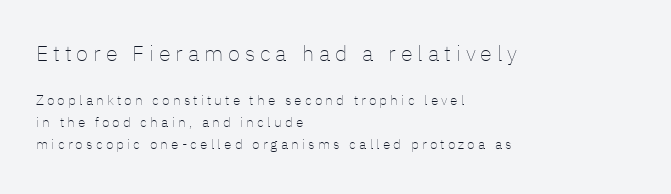
Tall strokes in this sample are plumb rather than angled. Unbolded letterforms with no extra heft. Tracking here is generous; glyphs stand well apart from one another. The upper block of text is set noticeably larger than the block beneath it. A normal amount of white space separates one row of letters from the next.
